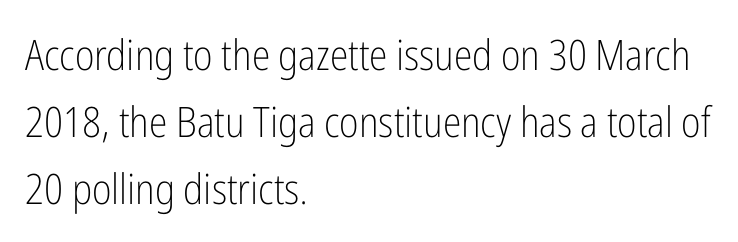
{"serif": "no", "italic": "no", "bold": "no", "weight": "light", "width": "condensed", "stroke_contrast": "low", "x_height": "medium", "monospaced": "no", "underline": "no", "align": "left", "line_spacing": "normal", "line_spacing_ratio": 1.59, "letter_spacing": "normal", "letter_spacing_em": 0.0, "glyph_px": 42}
